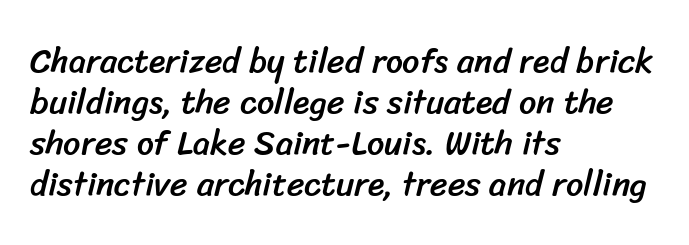
The image shows 34 px sans-serif type; set left-aligned, line spacing 1.21x, normal letter spacing, not underlined; low stroke contrast and a medium x-height.
